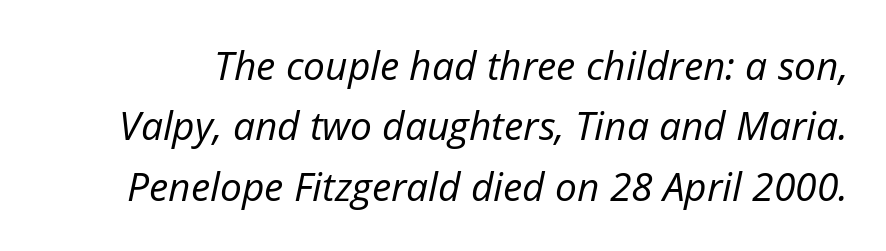
{"italic": "yes", "lean": "right", "slant_degrees": 12, "bold": "no", "weight": "regular", "width": "normal", "stroke_contrast": "low", "x_height": "medium", "monospaced": "no", "underline": "no", "line_spacing": "normal", "line_spacing_ratio": 1.55, "letter_spacing": "normal", "letter_spacing_em": 0.0, "glyph_px": 39}
